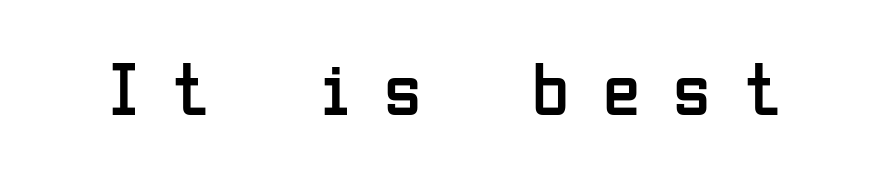
Q: Is the text bold? A: No.
Q: Is the text italic (slanted)? A: No, it is upright.
Q: Is the typeface a serif or a sans-serif typeface? A: Sans-serif.
Q: Is the text underlined? A: No.
Q: Is the spacing between letters normal or unusually wide? A: Unusually wide.
Q: Width (condensed, normal, or wide)? A: Condensed.
Q: Stroke contrast? A: Low.
Q: x-height? A: Medium.
Q: Monospaced? A: No.
